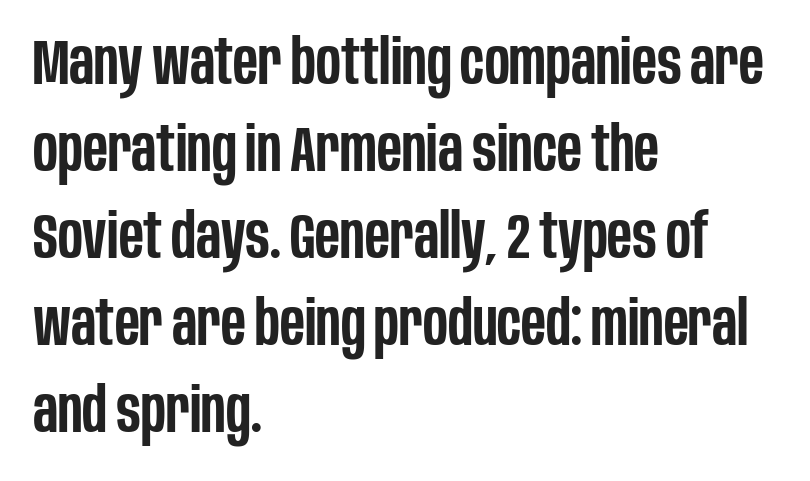
Check under the words: just untouched page. How would I describe the line gaps? Plain and ordinary. Unlike italic type, these characters show no tilt at all. Layout note: lines flush left. Do the characters align in a grid? No, the font is proportional.
